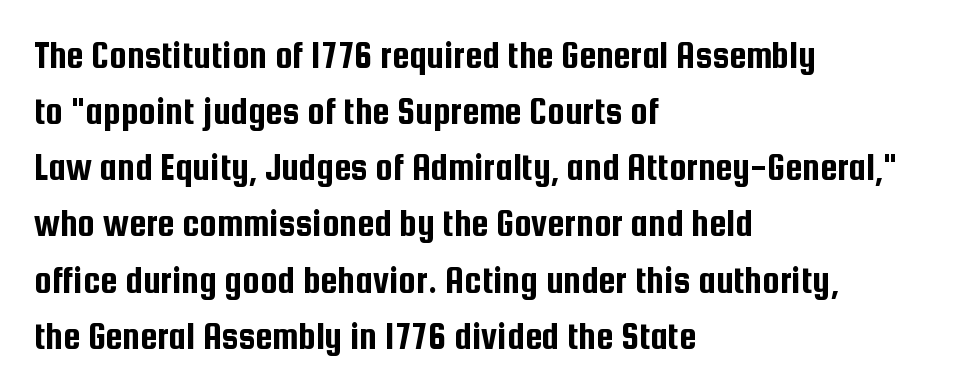
{"serif": "no", "italic": "no", "width": "condensed", "stroke_contrast": "low", "x_height": "medium", "monospaced": "no", "underline": "no", "align": "left", "line_spacing": "normal", "line_spacing_ratio": 1.44, "letter_spacing": "normal", "letter_spacing_em": 0.0, "glyph_px": 39}
